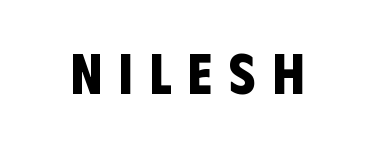
Q: Is the text bold? A: Yes.
Q: Is the typeface a serif or a sans-serif typeface? A: Sans-serif.
Q: Is the text underlined? A: No.
Q: Is the spacing between letters normal or unusually wide? A: Unusually wide.
Q: Width (condensed, normal, or wide)? A: Condensed.
Q: Stroke contrast? A: Low.
Q: x-height? A: Large.
Q: Monospaced? A: No.
